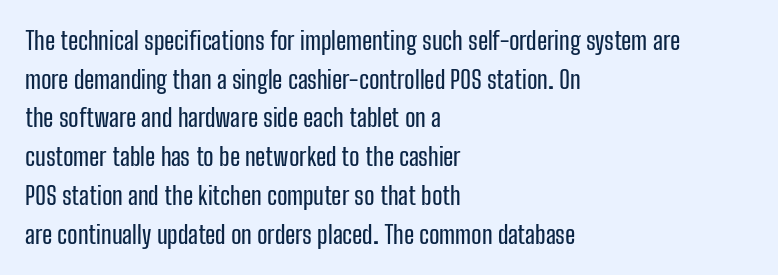
The image shows 25 px text type, upright; set left-aligned, normal line spacing (1.55x), normal letter spacing, not underlined.
